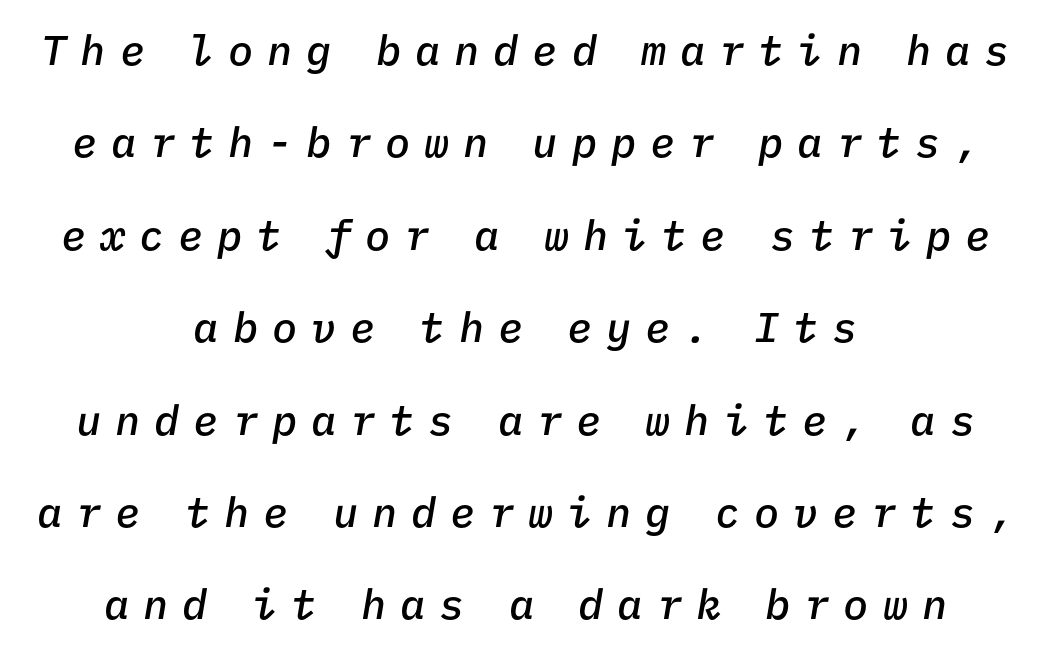
{"italic": "yes", "lean": "right", "slant_degrees": 9, "bold": "semi", "weight": "semibold", "width": "normal", "stroke_contrast": "low", "x_height": "medium", "monospaced": "yes", "underline": "no", "align": "center", "line_spacing": "loose", "line_spacing_ratio": 2.2, "letter_spacing": "wide", "letter_spacing_em": 0.33, "glyph_px": 42}
